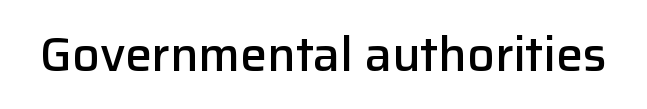
The image shows 48 px semibold sans-serif type, upright; set normal letter spacing, not underlined; low stroke contrast and a medium x-height.
